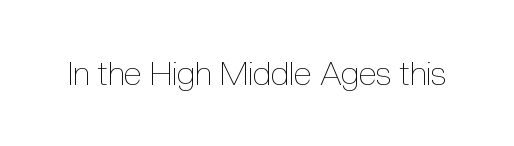
Tracking value appears to be zero — textbook default spacing. Heaviness? Minimal to ordinary, like unemphasized prose. These lines are rendered in a variable-pitch font. No italicization has been applied; the sample stays upright. The area under the type is left untouched.
